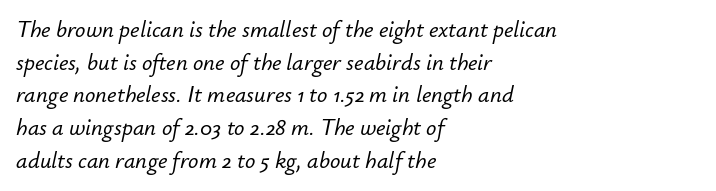
{"italic": "yes", "lean": "right", "slant_degrees": 12, "underline": "no", "align": "left", "line_spacing": "normal", "line_spacing_ratio": 1.42, "letter_spacing": "normal", "letter_spacing_em": 0.0, "glyph_px": 23}
